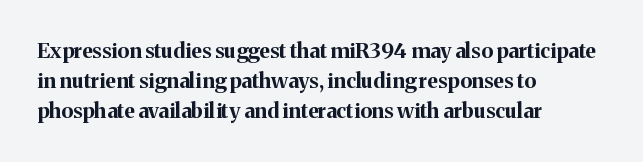
The font's upright variant was chosen for this text. These lines keep a tight, regular rhythm from letter to letter. Notice how thick the strokes are: this is what a full bold looks like. These lines sit exactly where default settings would place them.
